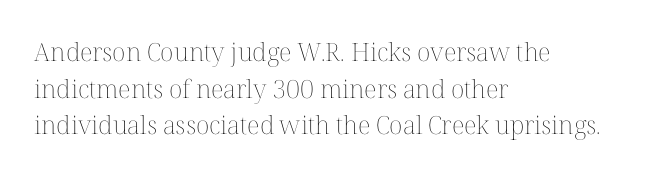
The image shows 25 px text type, upright; set left-aligned, normal line spacing (1.47x), normal letter spacing, not underlined.
